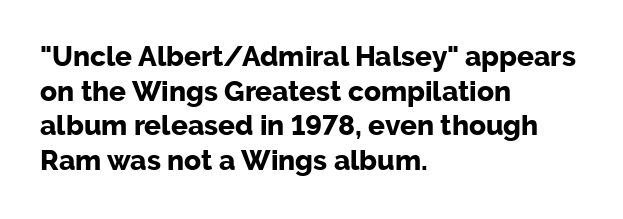
Spacing verdict: proportional, widths tailored to each character. The face used here has the dense, thick strokes of a bold. Posture: upright roman. Type without underlining. Students, note that the glyphs here touch the page at normal intervals. The text was rendered using a sans face with plain stroke endings.
